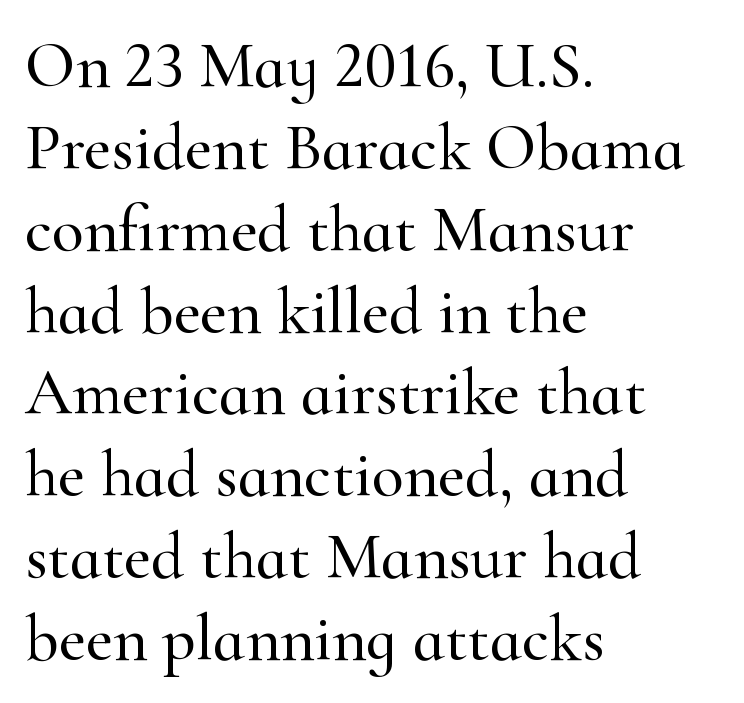
A serif font was chosen for this passage. Character widths vary here, with narrow letters taking less room than wide ones. No extra tracking has been applied to these lines. Nope, not italic — everything's standing straight. Unmarked baselines from the first word to the last.
